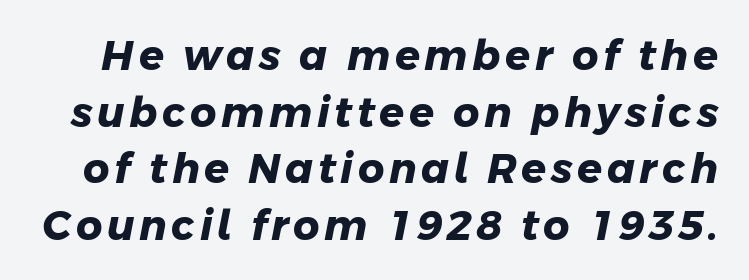
Q: Is the text bold? A: Yes.
Q: Is the typeface a serif or a sans-serif typeface? A: Sans-serif.
Q: Is the text underlined? A: No.
Q: Is the spacing between lines tight, normal or loose? A: Normal.
Q: Width (condensed, normal, or wide)? A: Normal.
Q: Stroke contrast? A: Low.
Q: x-height? A: Medium.
Q: Monospaced? A: No.
